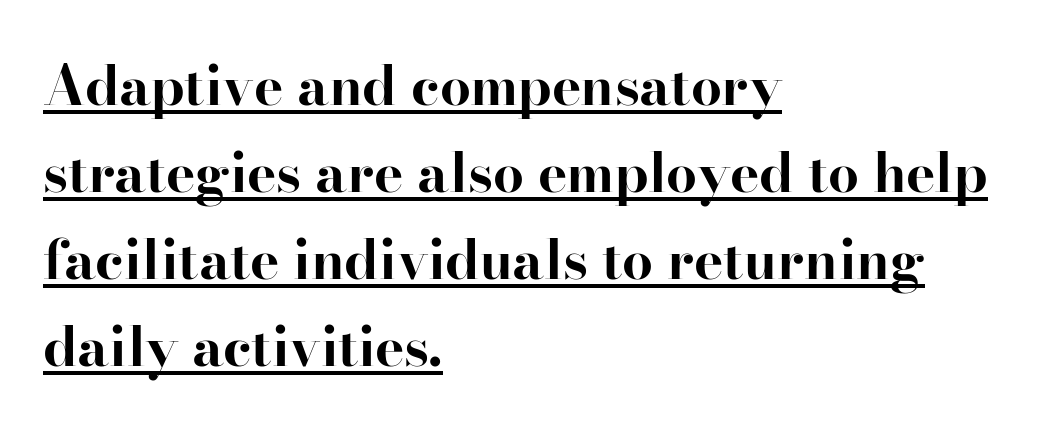
The passage shown is typed in a proportional face where columns would drift. Each new line begins a customary step beneath the previous one. Nobody touched the tracking dial on this one. I'd describe the lettering as bold — thick and assertive. The lettering is marked with a stroke running underneath it. The rag falls on the right side of this text block.
